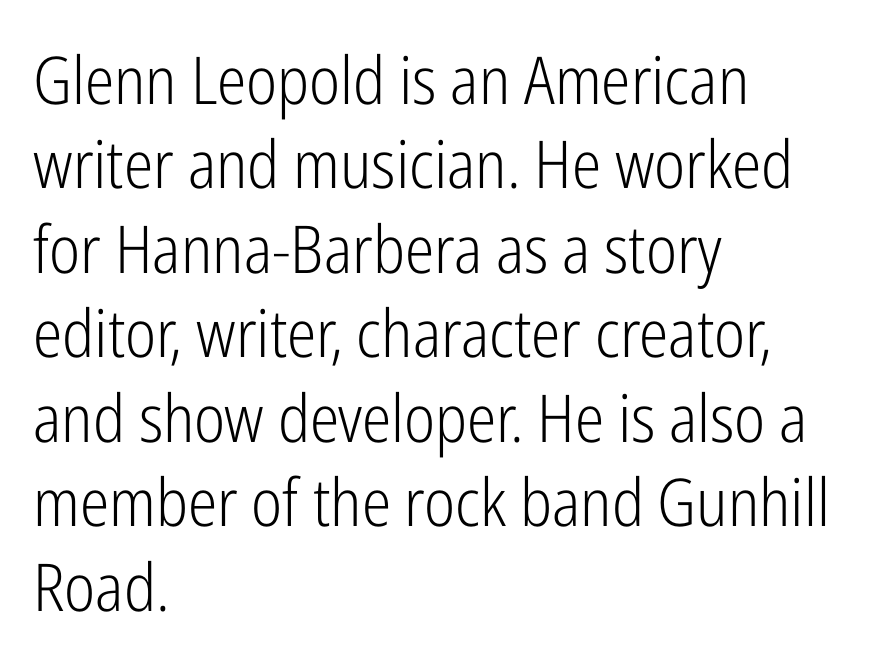
Underlining? Definitely not there. Posture: vertical. The characters are drawn with everyday or finer stroke widths. The paragraph shown leans on its left margin. Look at the tracking — it's just the regular setting, nothing added.
